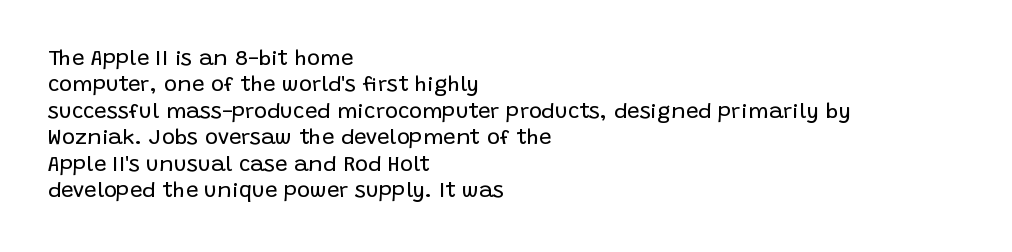
This sample uses an upright cut, with every glyph sitting square on the baseline. Underlining? Definitely not there. Heaviness? Minimal to ordinary, like unemphasized prose. Short note: letters normally spaced. Where is the straight margin? On the left.
